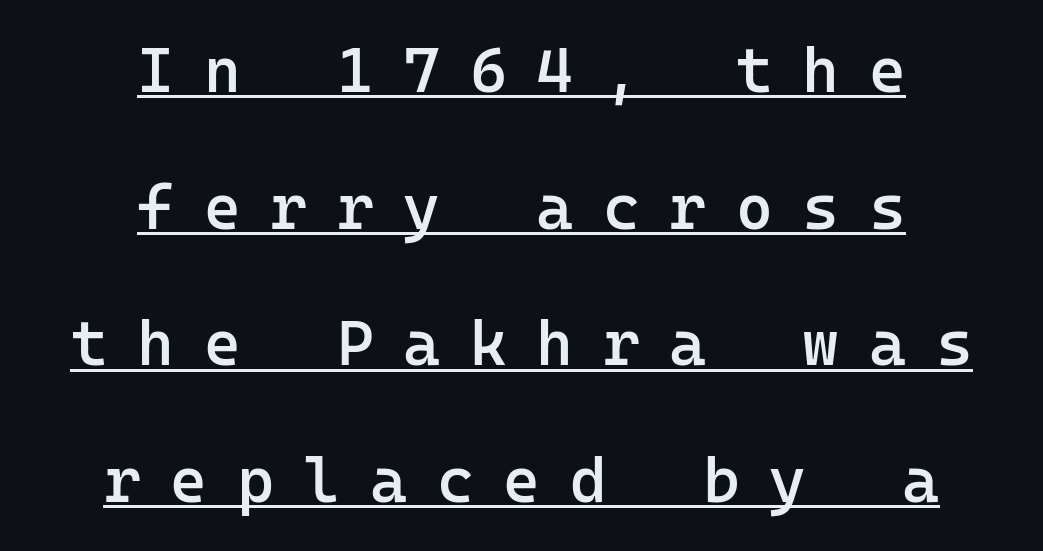
{"serif": "no", "italic": "no", "bold": "semi", "weight": "semibold", "width": "normal", "stroke_contrast": "low", "x_height": "medium", "monospaced": "yes", "underline": "yes", "align": "center", "line_spacing": "loose", "line_spacing_ratio": 2.17, "letter_spacing": "wide", "letter_spacing_em": 0.47, "glyph_px": 63}
